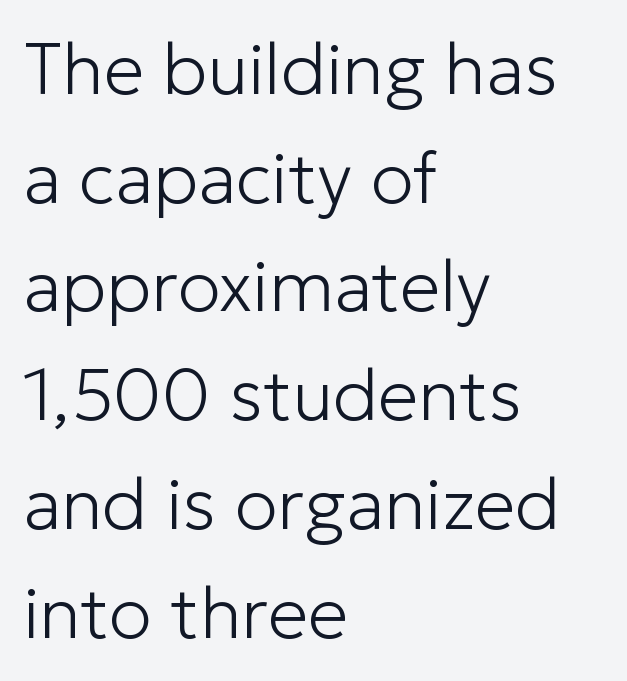
{"serif": "no", "italic": "no", "bold": "no", "weight": "light", "width": "normal", "stroke_contrast": "low", "x_height": "medium", "monospaced": "no", "underline": "no", "align": "left", "line_spacing": "normal", "line_spacing_ratio": 1.51, "letter_spacing": "normal", "letter_spacing_em": 0.0, "glyph_px": 72}
